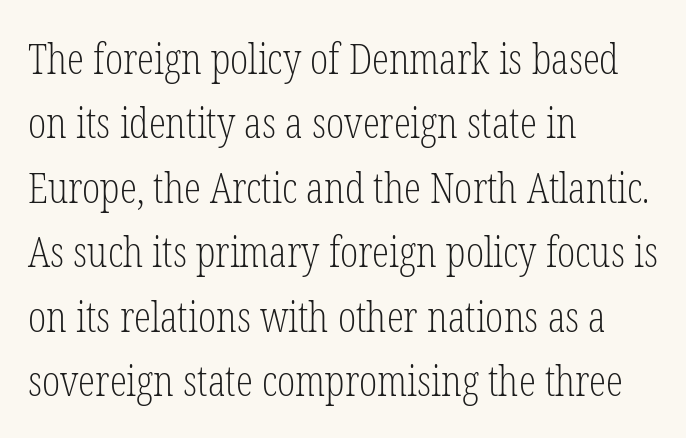
Q: Is the text bold? A: No.
Q: Is the text italic (slanted)? A: No, it is upright.
Q: Is the typeface a serif or a sans-serif typeface? A: Serif.
Q: Is the text underlined? A: No.
Q: How is the paragraph aligned? A: Left-aligned.
Q: Is the spacing between letters normal or unusually wide? A: Normal.
Q: Is the spacing between lines tight, normal or loose? A: Normal.
Q: Width (condensed, normal, or wide)? A: Condensed.
Q: Stroke contrast? A: Low.
Q: x-height? A: Medium.
Q: Monospaced? A: No.
